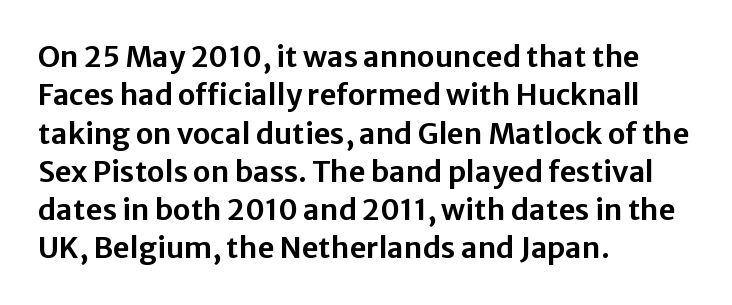
{"serif": "no", "italic": "no", "width": "normal", "stroke_contrast": "low", "x_height": "medium", "monospaced": "no", "underline": "no", "align": "left", "line_spacing": "normal", "line_spacing_ratio": 1.32, "letter_spacing": "normal", "letter_spacing_em": 0.0, "glyph_px": 29}
